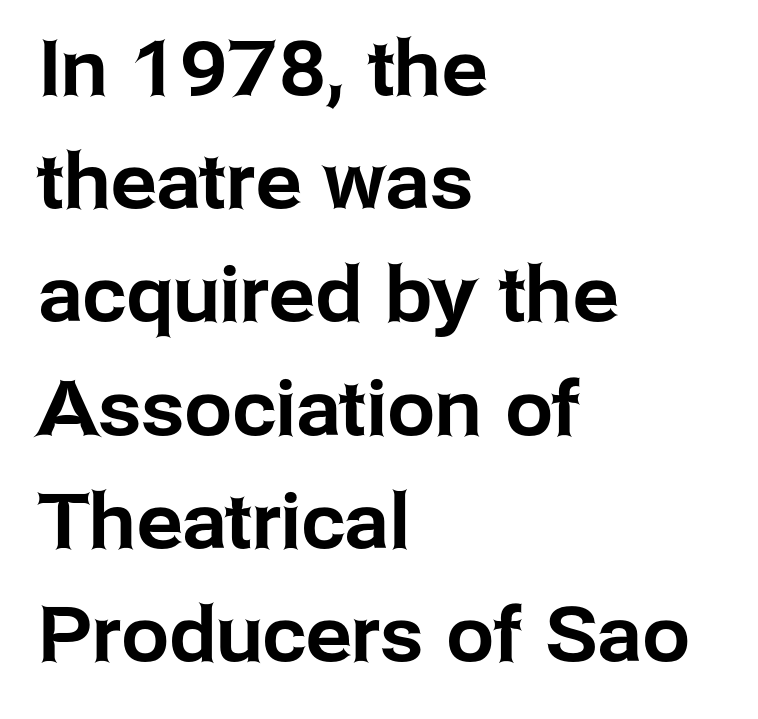
The image shows 76 px sans-serif type, upright; set left-aligned, normal line spacing (1.49x), normal letter spacing, not underlined; low stroke contrast and a medium x-height.
